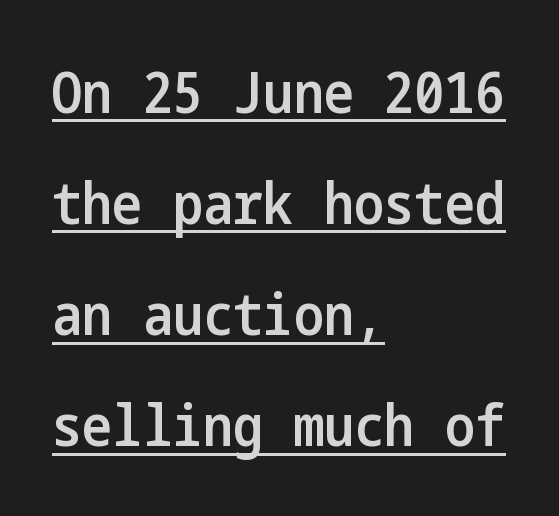
Look at the tracking — it's just the regular setting, nothing added. The typeface chosen for these lines omits serifs. The axis of the letterforms is exactly vertical. Weight check: semibold — heavier than regular, not quite bold. The compositor pushed each line to the left boundary.
